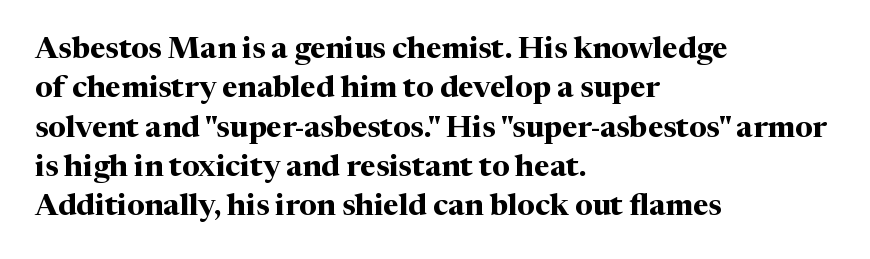
The compositor pushed each line to the left boundary. You can tell from the footed stems that serif type was used. Does the weight exceed regular? Yes, all the way to bold. Posture: vertical. Characters follow at the spacing the type designer built in.
